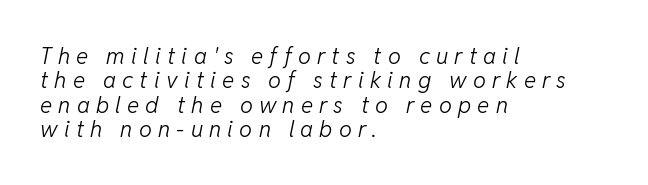
Q: Is the text bold? A: No.
Q: Is the text italic (slanted)? A: Yes, it leans right by about 11 degrees.
Q: Is the text underlined? A: No.
Q: How is the paragraph aligned? A: Left-aligned.
Q: Is the spacing between letters normal or unusually wide? A: Unusually wide.
Q: Is the spacing between lines tight, normal or loose? A: Tight.
